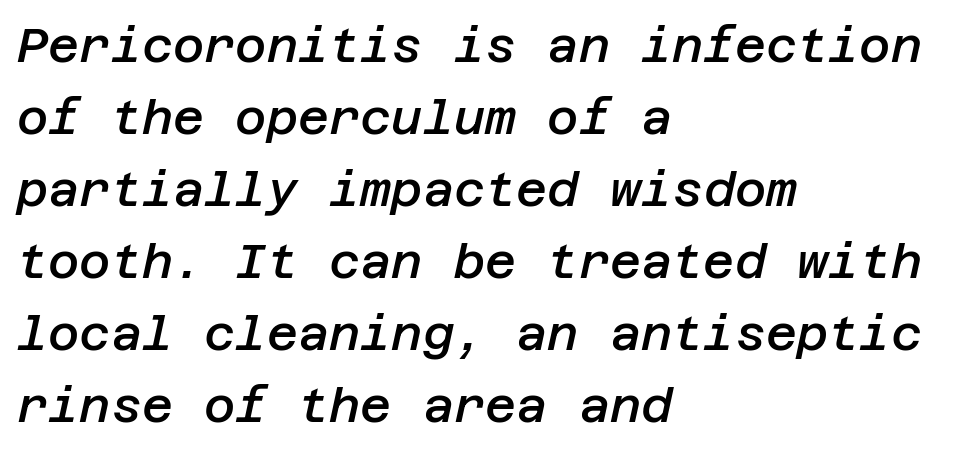
The image shows 48 px semibold type, italic (leaning right); set left-aligned, normal line spacing (1.5x), normal letter spacing, not underlined; low stroke contrast and a large x-height.
